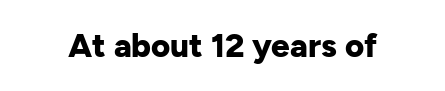
You'd pick this weight for a headline — it's a proper bold. I'd call this a sans setting — the letters go barefoot. The area under the type is left untouched. Spacing verdict: proportional, widths tailored to each character. The line texture is even and compact thanks to regular tracking. These lines were composed using upright roman letters.
